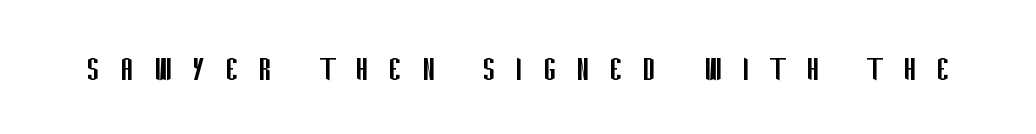
The tracking reads as deliberately expanded to a designer's eye. Is the type heavy? It reads as light-to-regular instead. The area under the type is left untouched. These lines are rendered in a variable-pitch font.
